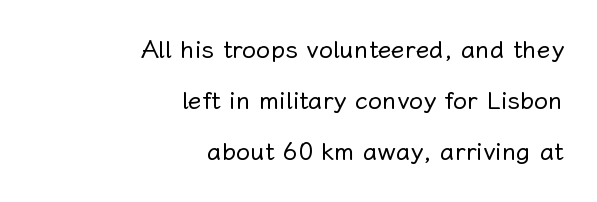
The face looks like a standard text weight, possibly lighter. Characters follow at the spacing the type designer built in. A roman cut, with each character standing at attention. Has an underline been added? It has not. Horizontally, the lines are justified to the trailing edge only.
